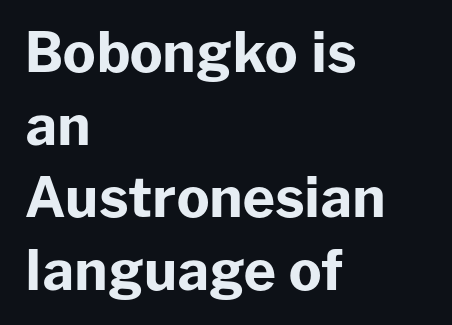
{"serif": "no", "italic": "no", "bold": "yes", "weight": "bold", "width": "normal", "stroke_contrast": "low", "x_height": "medium", "monospaced": "no", "underline": "no", "align": "left", "line_spacing": "normal", "line_spacing_ratio": 1.32, "letter_spacing": "normal", "letter_spacing_em": 0.0, "glyph_px": 55}
